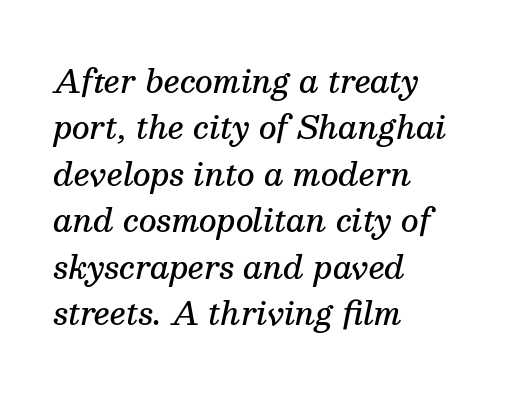
Check under the words: just untouched page. This sample is left-justified, so line endings fall wherever the words run out. Yep, those are serifs on the letters. There is no visible air inserted between adjacent glyphs. The strokes are fattened partway — semibold, not bold. This is oblique type, the kind used for emphasis or titles.
